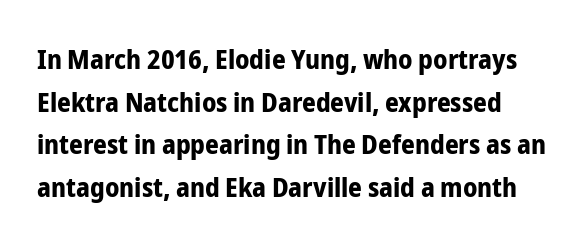
Q: Is the text bold? A: Yes.
Q: Is the text italic (slanted)? A: No, it is upright.
Q: Is the text underlined? A: No.
Q: Is the spacing between letters normal or unusually wide? A: Normal.
Q: Is the spacing between lines tight, normal or loose? A: Normal.
